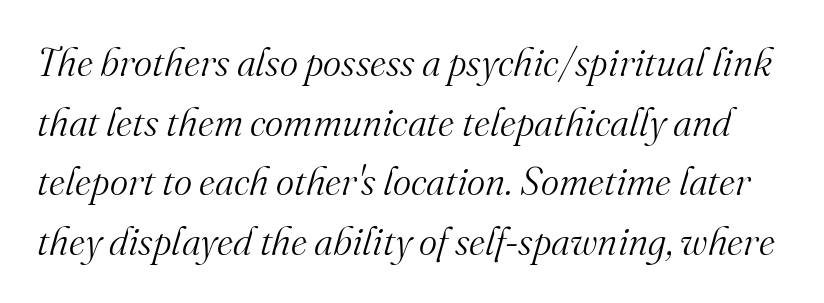
The image shows 39 px light serif type, italic (leaning right); set normal line spacing (1.53x), normal letter spacing, not underlined; medium stroke contrast and a small x-height.
